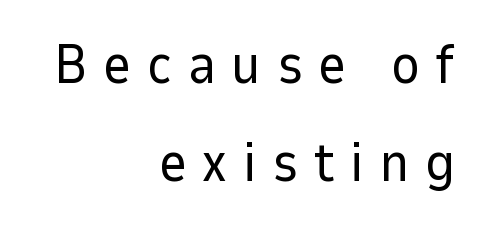
Q: Is the text bold? A: No.
Q: Is the text italic (slanted)? A: No, it is upright.
Q: Is the typeface a serif or a sans-serif typeface? A: Sans-serif.
Q: Is the text underlined? A: No.
Q: How is the paragraph aligned? A: Right-aligned.
Q: Is the spacing between letters normal or unusually wide? A: Unusually wide.
Q: Width (condensed, normal, or wide)? A: Normal.
Q: Stroke contrast? A: Low.
Q: x-height? A: Medium.
Q: Monospaced? A: No.
